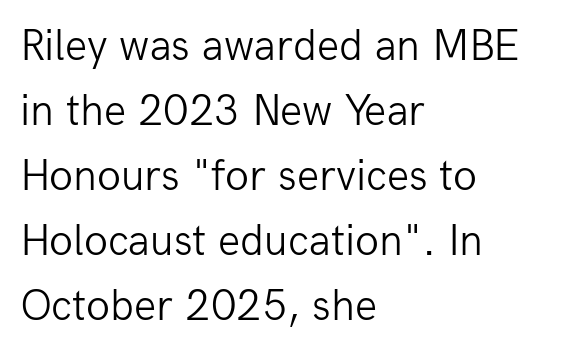
Weight: not bold — regular or lighter. The area under the type is left untouched. Nope, no serifs anywhere on these letters. Students, note that the glyphs here touch the page at normal intervals.
